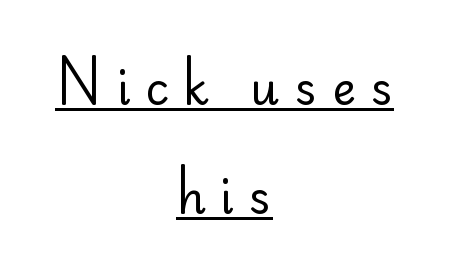
The image shows 45 px regular-weight sans-serif type, upright; set centered, loose line spacing (2.42x), unusually wide letter spacing (+0.32 em), underlined; low stroke contrast and a small x-height.
